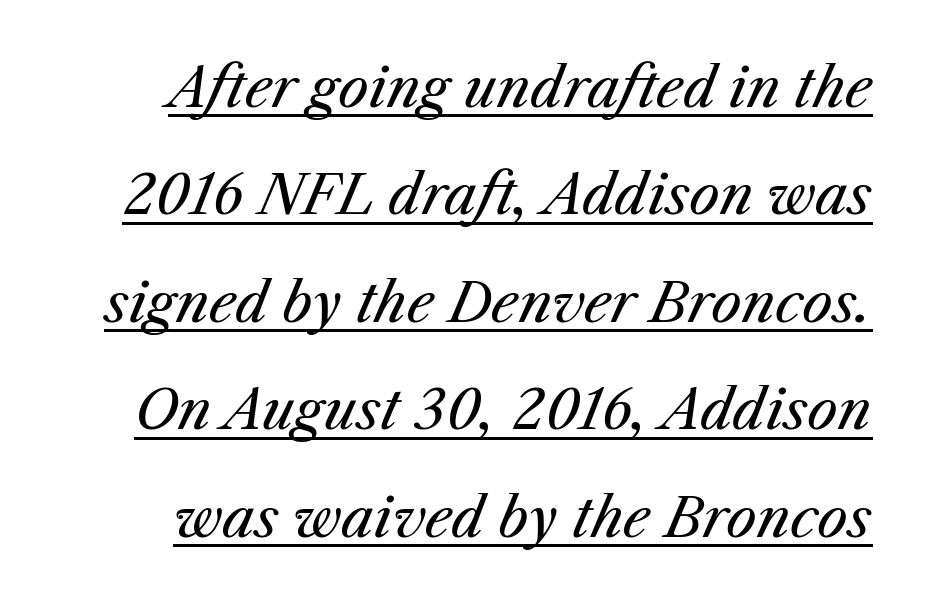
Q: Is the text bold? A: No.
Q: Is the text italic (slanted)? A: Yes, it leans right by about 25 degrees.
Q: Is the text underlined? A: Yes.
Q: Is the spacing between letters normal or unusually wide? A: Normal.
Q: Is the spacing between lines tight, normal or loose? A: Loose.
Q: Width (condensed, normal, or wide)? A: Normal.
Q: Stroke contrast? A: Medium.
Q: x-height? A: Medium.
Q: Monospaced? A: No.
